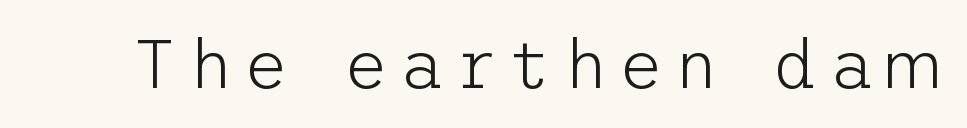
{"serif": "no", "italic": "no", "bold": "no", "weight": "light", "width": "normal", "stroke_contrast": "low", "x_height": "medium", "underline": "no", "glyph_px": 68}
